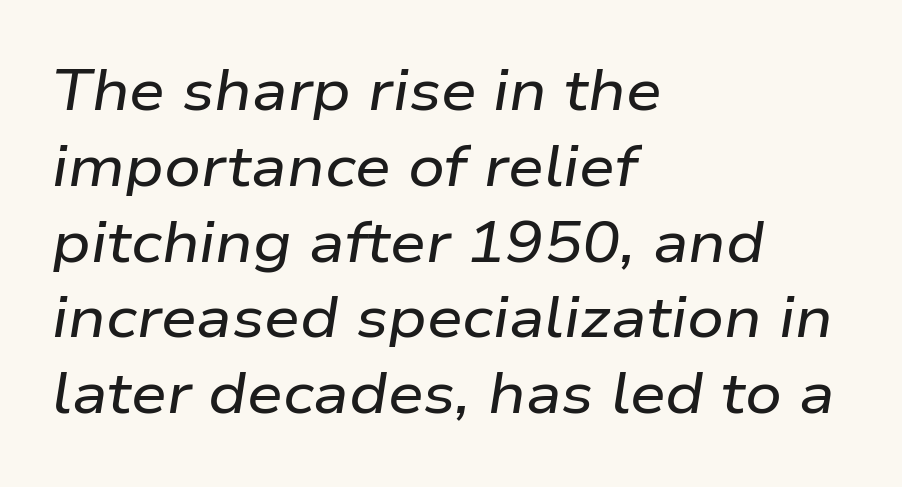
{"italic": "yes", "lean": "right", "slant_degrees": 9, "width": "wide", "stroke_contrast": "low", "x_height": "medium", "monospaced": "no", "underline": "no", "align": "left", "line_spacing": "normal", "line_spacing_ratio": 1.33, "letter_spacing": "normal", "letter_spacing_em": 0.0, "glyph_px": 57}
